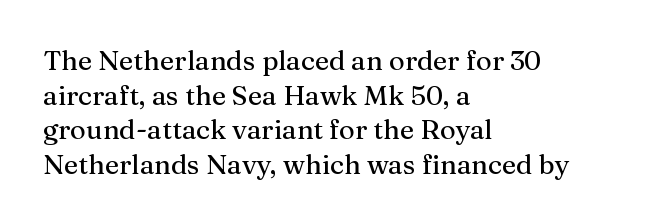
The image shows 27 px text type, upright; set left-aligned, normal line spacing (1.28x), normal letter spacing, not underlined.
